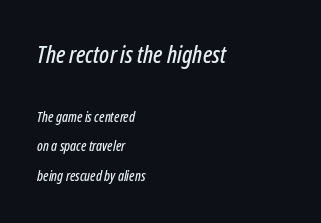
The image shows 24 px text type, italic (leaning right); set left-aligned, loose line spacing (2.11x), normal letter spacing, not underlined; the first (top) block is 1.71x larger.
